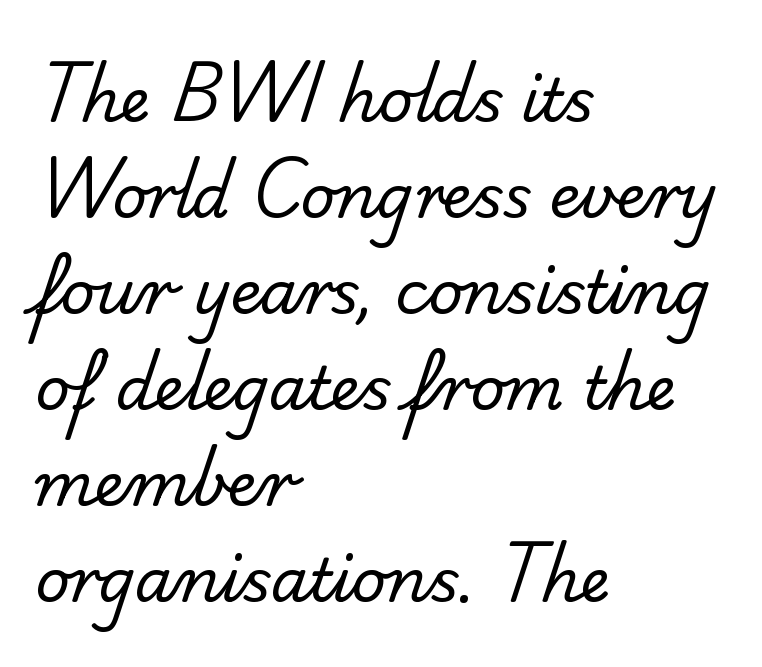
Successive baselines arrive at the customary interval. Every row of glyphs begins at an identical x-position on the left. Honestly, there is no underline to notice here at all. Character widths vary here, with narrow letters taking less room than wide ones. In terms of letterspacing, this is plain default setting.
